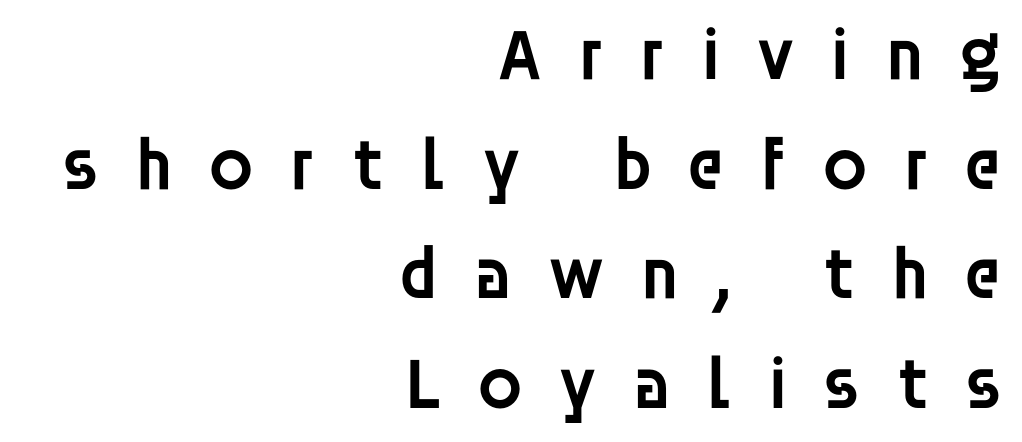
Do the characters align in a grid? No, the font is proportional. Each line ends at the same right margin while the left side varies. Look at the tracking — it's clearly loosened, letters drifting apart. The rendering uses a moderate line-height, typical for paragraphs. This is the regular roman posture of the typeface. The gap between lines stays unmarked.
